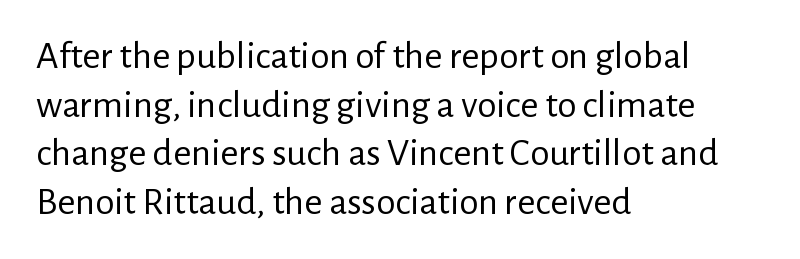
Each letter keeps its own natural width here, so spacing adapts to shape. Where is the straight margin? On the left. If you drew a line through each stem, it would be perfectly vertical. In terms of letterspacing, this is plain default setting. Bare-footed words on every line.
